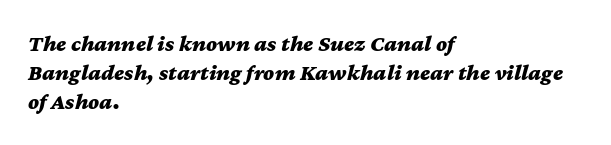
Is the type slanted? Yes — the strokes lean at a clear angle. The space beneath each line is pristine and unruled. The horizontal fit of the characters is conventional and even. Is the block centered? No — it sits flush against the left margin. Compared with an ordinary text face, these strokes are far heavier — a full bold.
